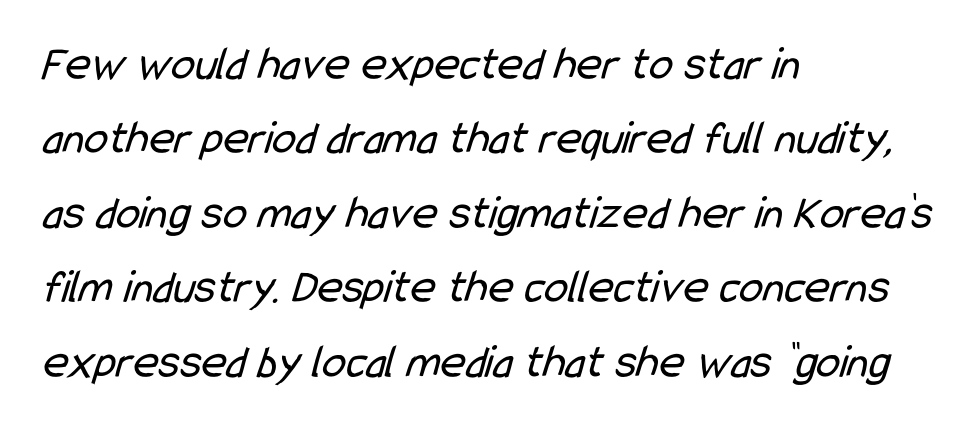
Q: Is the text bold? A: No.
Q: Is the typeface a serif or a sans-serif typeface? A: Sans-serif.
Q: Is the text underlined? A: No.
Q: How is the paragraph aligned? A: Left-aligned.
Q: Is the spacing between letters normal or unusually wide? A: Normal.
Q: Is the spacing between lines tight, normal or loose? A: Normal.
Q: Width (condensed, normal, or wide)? A: Condensed.
Q: Stroke contrast? A: Low.
Q: x-height? A: Medium.
Q: Monospaced? A: No.
